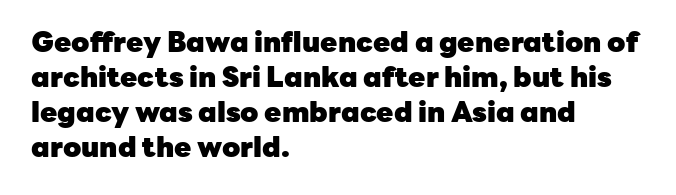
Q: Is the text bold? A: Yes.
Q: Is the text italic (slanted)? A: No, it is upright.
Q: Is the typeface a serif or a sans-serif typeface? A: Sans-serif.
Q: Is the text underlined? A: No.
Q: How is the paragraph aligned? A: Left-aligned.
Q: Is the spacing between letters normal or unusually wide? A: Normal.
Q: Is the spacing between lines tight, normal or loose? A: Normal.
Q: Width (condensed, normal, or wide)? A: Normal.
Q: Stroke contrast? A: Low.
Q: x-height? A: Medium.
Q: Monospaced? A: No.
